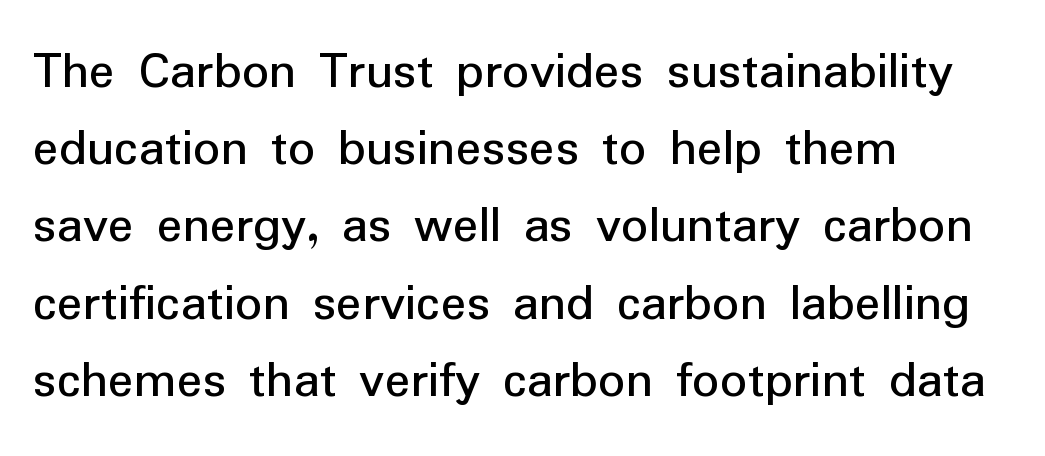
{"serif": "no", "italic": "no", "bold": "no", "weight": "regular", "width": "normal", "stroke_contrast": "low", "x_height": "medium", "monospaced": "no", "underline": "no", "align": "left", "line_spacing": "normal", "line_spacing_ratio": 1.43, "letter_spacing": "normal", "letter_spacing_em": 0.0, "glyph_px": 54}
